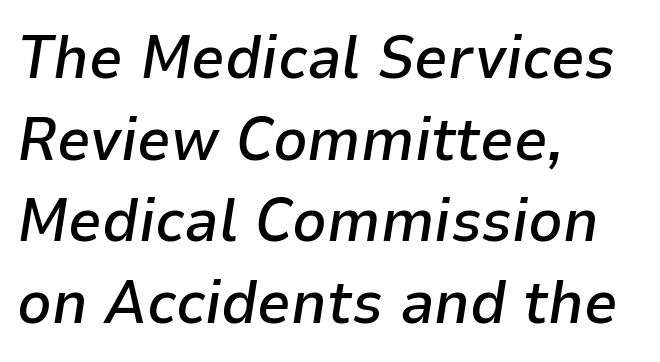
Q: Is the text bold? A: Semi-bold.
Q: Is the text italic (slanted)? A: Yes, it leans right by about 9 degrees.
Q: Is the text underlined? A: No.
Q: How is the paragraph aligned? A: Left-aligned.
Q: Is the spacing between letters normal or unusually wide? A: Normal.
Q: Is the spacing between lines tight, normal or loose? A: Normal.
Q: Width (condensed, normal, or wide)? A: Normal.
Q: Stroke contrast? A: Low.
Q: x-height? A: Medium.
Q: Monospaced? A: No.
